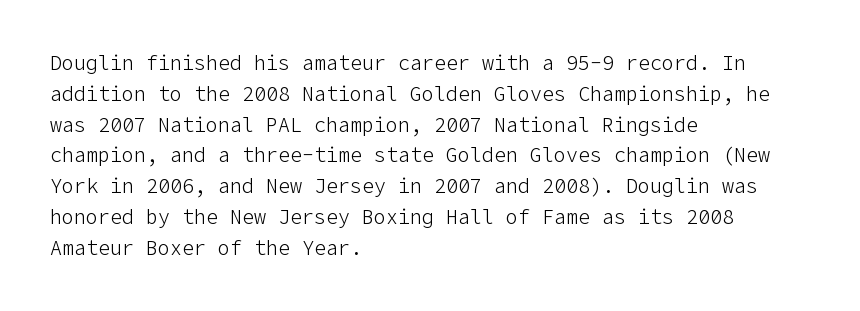
Q: Is the text bold? A: No.
Q: Is the text italic (slanted)? A: No, it is upright.
Q: Is the text underlined? A: No.
Q: How is the paragraph aligned? A: Left-aligned.
Q: Is the spacing between letters normal or unusually wide? A: Normal.
Q: Is the spacing between lines tight, normal or loose? A: Normal.
